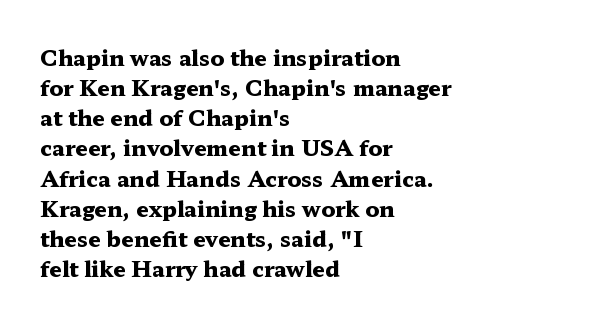
The image shows 22 px bold type, upright; set left-aligned, normal line spacing (1.37x), normal letter spacing, not underlined.
